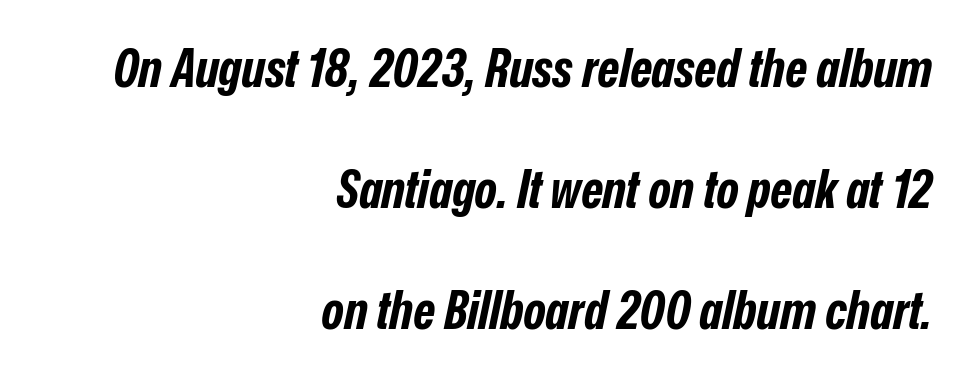
Weight: bold. The lines are quadded right. Any mark beneath the type? The region is blank. The type is set solid horizontally, with unmodified tracking. Varying glyph widths throughout — classic text-font behaviour. Quick note: interline space is abundant.
